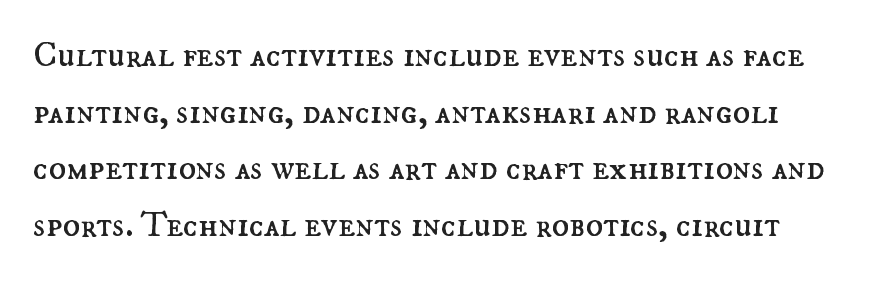
Varying glyph widths throughout — classic text-font behaviour. Underline: absent. Vertical stems look standard width or narrower in stroke. How are the letters spaced? Ordinarily, with no added tracking. Does the lettering tilt? It doesn't — this is upright.
